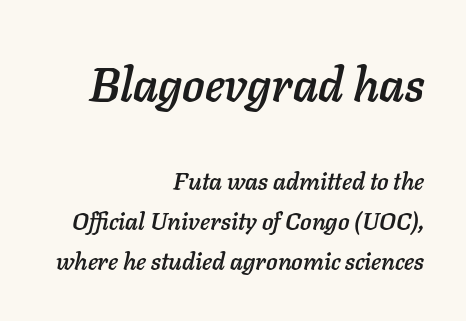
The block of text has a typical density, with ordinary space between rows. Character widths vary here, with narrow letters taking less room than wide ones. The letters sit at their default tracking, neither squeezed nor spread. The axis of the letterforms is tilted away from vertical. The initial chunk of copy outweighs the following chunk in type size.
